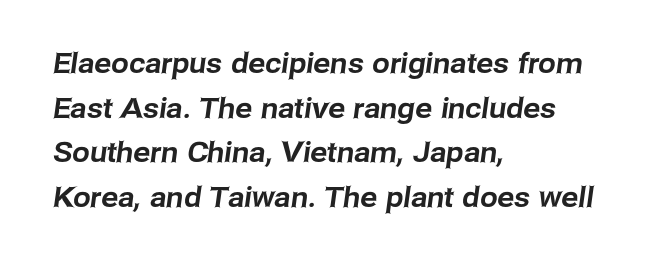
The image shows 28 px sans-serif type; set left-aligned, normal line spacing (1.59x), normal letter spacing, not underlined; low stroke contrast and a medium x-height.
